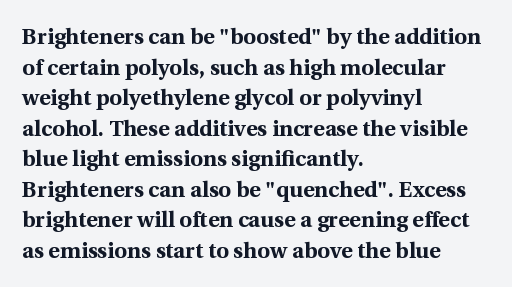
{"italic": "no", "bold": "yes", "underline": "no", "align": "left", "line_spacing": "normal", "line_spacing_ratio": 1.39, "letter_spacing": "normal", "letter_spacing_em": 0.0, "glyph_px": 22}
